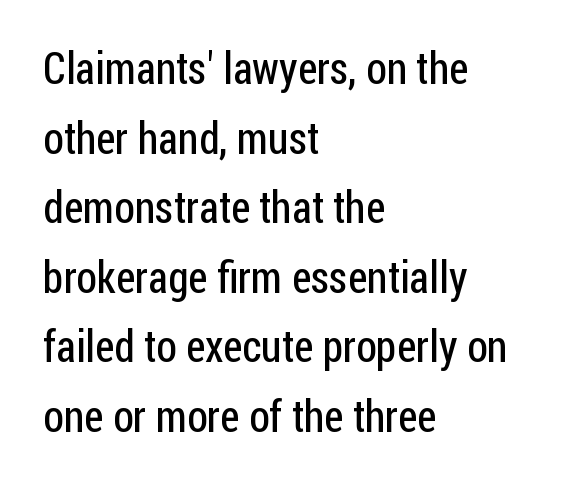
Line beginnings align vertically; line endings do not. Italic? Not at all — the glyphs are vertical. Vertically, the passage feels balanced, rows spaced as you'd expect. Letters rest on an invisible, unmarked baseline. The type family on display is of the sans-serif kind.
